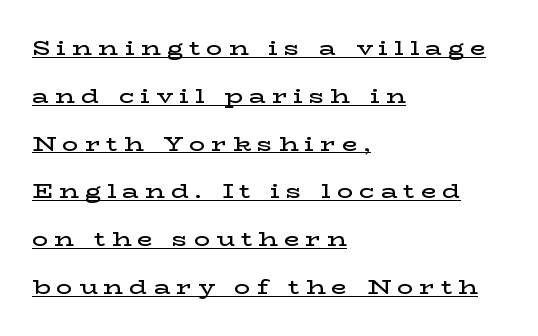
{"italic": "no", "bold": "semi", "underline": "yes", "align": "left", "line_spacing": "loose", "line_spacing_ratio": 2.39, "letter_spacing": "wide", "letter_spacing_em": 0.31, "glyph_px": 20}
